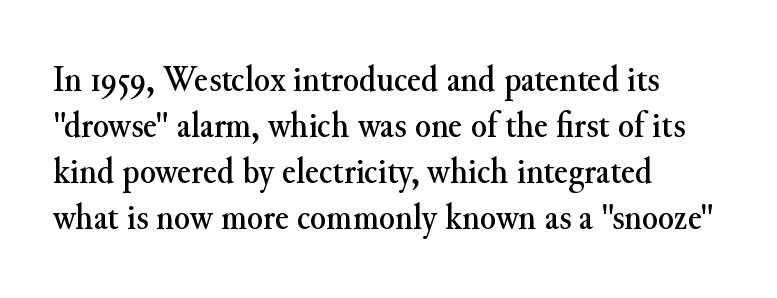
Q: Is the text italic (slanted)? A: No, it is upright.
Q: Is the typeface a serif or a sans-serif typeface? A: Serif.
Q: Is the text underlined? A: No.
Q: How is the paragraph aligned? A: Left-aligned.
Q: Is the spacing between letters normal or unusually wide? A: Normal.
Q: Width (condensed, normal, or wide)? A: Normal.
Q: Stroke contrast? A: Medium.
Q: x-height? A: Small.
Q: Monospaced? A: No.
